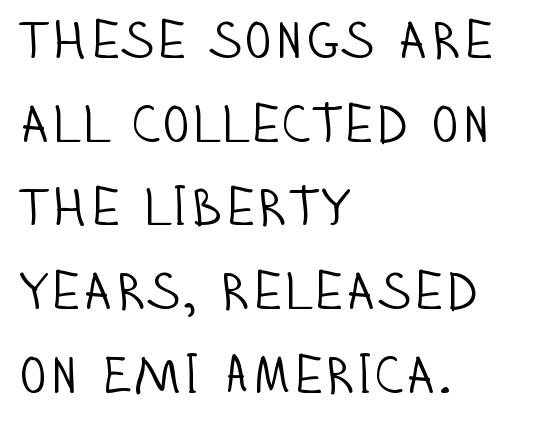
Q: Is the text bold? A: No.
Q: Is the text italic (slanted)? A: No, it is upright.
Q: Is the typeface a serif or a sans-serif typeface? A: Sans-serif.
Q: Is the text underlined? A: No.
Q: How is the paragraph aligned? A: Left-aligned.
Q: Is the spacing between letters normal or unusually wide? A: Normal.
Q: Is the spacing between lines tight, normal or loose? A: Normal.
Q: Width (condensed, normal, or wide)? A: Condensed.
Q: Stroke contrast? A: Low.
Q: x-height? A: Large.
Q: Monospaced? A: No.
